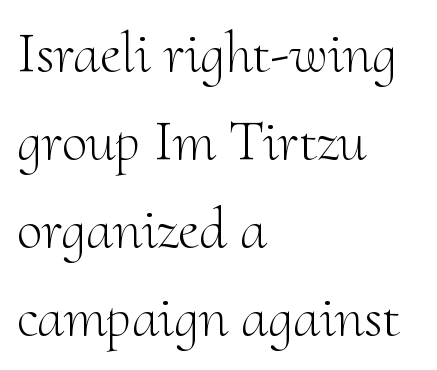
The image shows 58 px light serif type, upright; set left-aligned, normal line spacing (1.52x), normal letter spacing, not underlined; medium stroke contrast and a small x-height.
